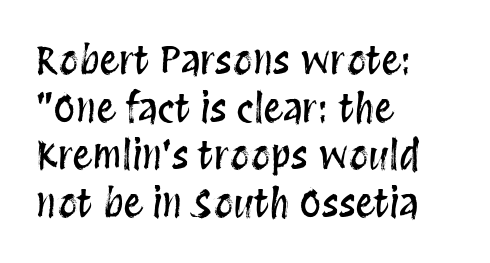
Q: Is the text italic (slanted)? A: No, it is upright.
Q: Is the text underlined? A: No.
Q: How is the paragraph aligned? A: Left-aligned.
Q: Is the spacing between letters normal or unusually wide? A: Normal.
Q: Width (condensed, normal, or wide)? A: Condensed.
Q: Stroke contrast? A: Medium.
Q: x-height? A: Large.
Q: Monospaced? A: No.
